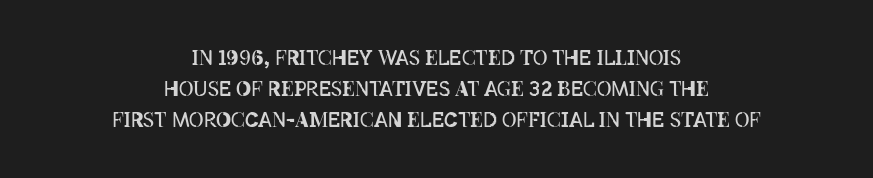
Does extra space separate the letters? No, they use regular spacing. Unbolded letterforms with no extra heft. The block of text has a typical density, with ordinary space between rows. Beneath every word, the page is bare.
